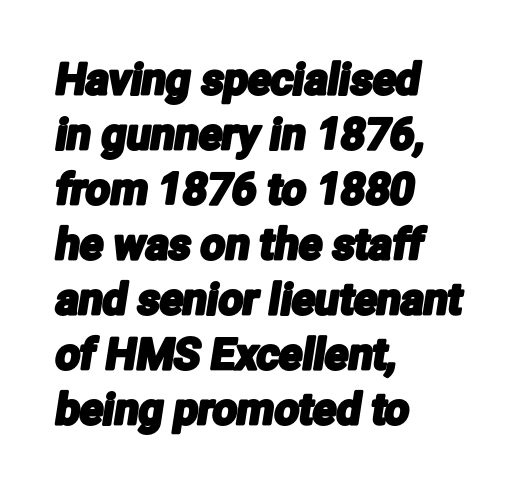
{"serif": "no", "width": "condensed", "stroke_contrast": "low", "x_height": "medium", "monospaced": "no", "underline": "no", "align": "left", "line_spacing": "normal", "line_spacing_ratio": 1.28, "letter_spacing": "normal", "letter_spacing_em": 0.0, "glyph_px": 43}
